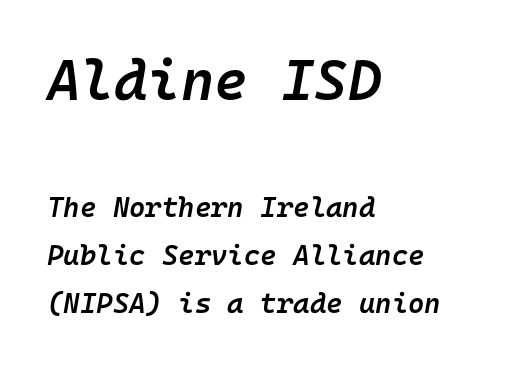
Q: Is the text bold? A: Semi-bold.
Q: Is the text italic (slanted)? A: Yes, it leans right by about 10 degrees.
Q: Is the text underlined? A: No.
Q: How is the paragraph aligned? A: Left-aligned.
Q: Is the spacing between letters normal or unusually wide? A: Normal.
Q: Which block of text is set in a larger size, the first (top) or the second (bottom)? A: The first (top) one.
Q: Width (condensed, normal, or wide)? A: Normal.
Q: Stroke contrast? A: Low.
Q: x-height? A: Medium.
Q: Monospaced? A: Yes.
